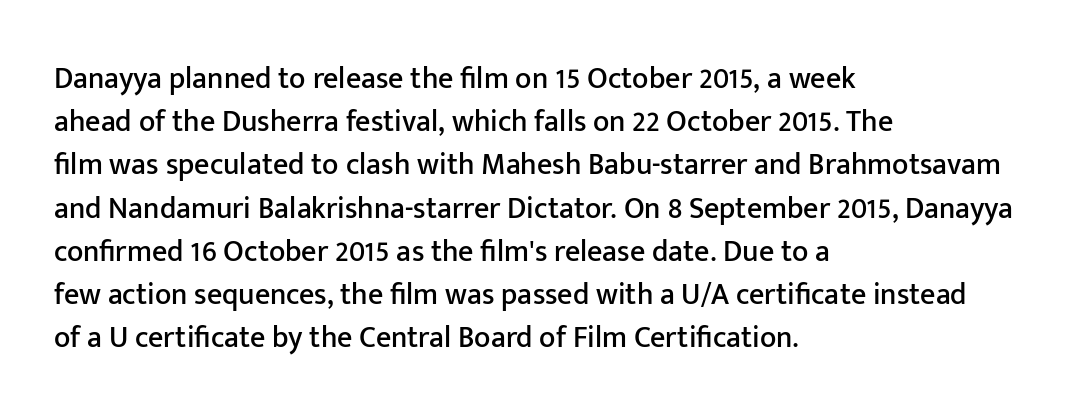
Q: Is the text italic (slanted)? A: No, it is upright.
Q: Is the typeface a serif or a sans-serif typeface? A: Sans-serif.
Q: Is the text underlined? A: No.
Q: How is the paragraph aligned? A: Left-aligned.
Q: Is the spacing between letters normal or unusually wide? A: Normal.
Q: Is the spacing between lines tight, normal or loose? A: Normal.
Q: Width (condensed, normal, or wide)? A: Normal.
Q: Stroke contrast? A: Low.
Q: x-height? A: Medium.
Q: Monospaced? A: No.
